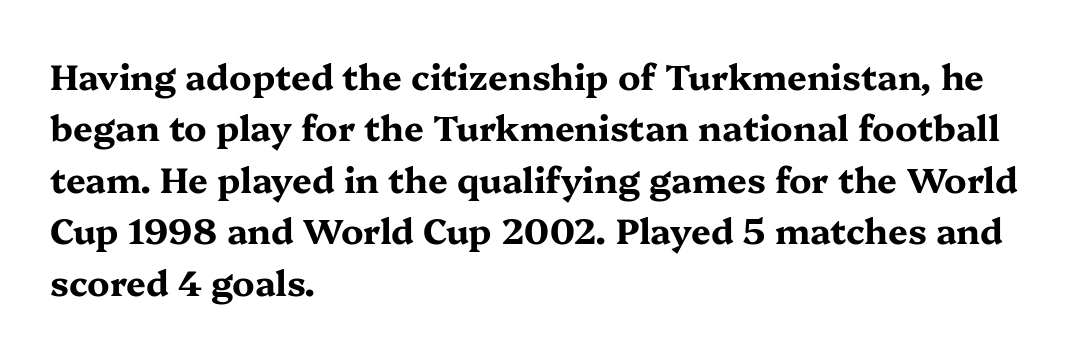
{"serif": "yes", "italic": "no", "bold": "yes", "weight": "bold", "width": "wide", "stroke_contrast": "medium", "x_height": "medium", "monospaced": "no", "underline": "no", "align": "left", "line_spacing": "normal", "line_spacing_ratio": 1.47, "letter_spacing": "normal", "letter_spacing_em": 0.0, "glyph_px": 35}
